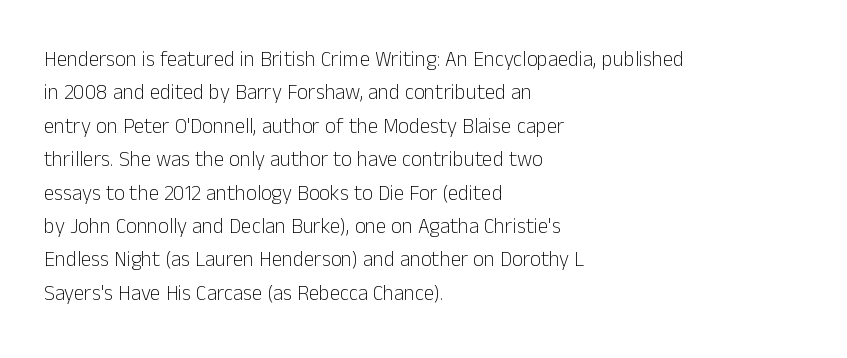
The image shows 21 px text type, upright; set left-aligned, normal line spacing (1.59x), normal letter spacing, not underlined.
